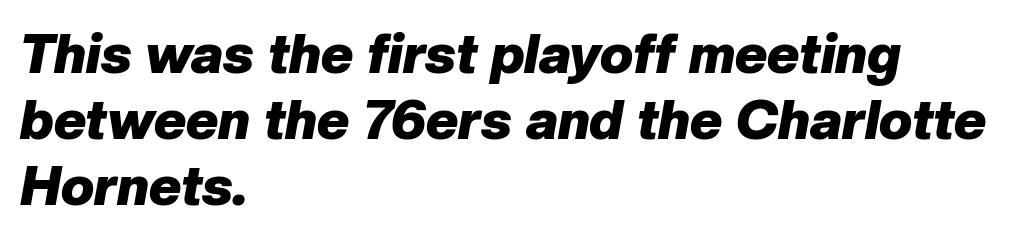
The image shows 55 px heavy type, italic (leaning right); set left-aligned, line spacing 1.2x, normal letter spacing, not underlined; low stroke contrast and a medium x-height.
